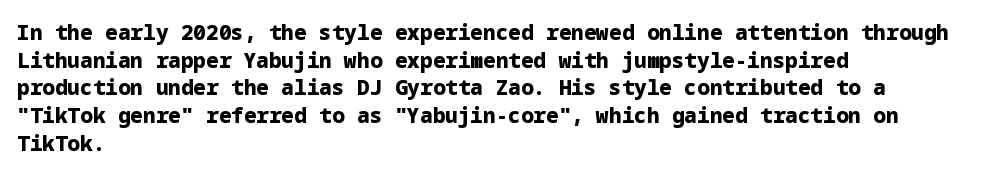
The image shows 21 px bold type, upright; set left-aligned, normal line spacing (1.32x), normal letter spacing, not underlined.
